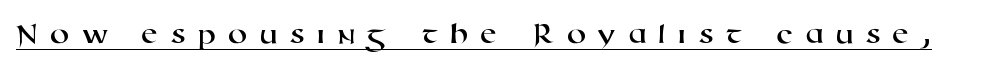
Q: Is the typeface a serif or a sans-serif typeface? A: Sans-serif.
Q: Is the text underlined? A: Yes.
Q: Is the spacing between letters normal or unusually wide? A: Unusually wide.
Q: Width (condensed, normal, or wide)? A: Wide.
Q: Stroke contrast? A: High.
Q: x-height? A: Medium.
Q: Monospaced? A: No.
